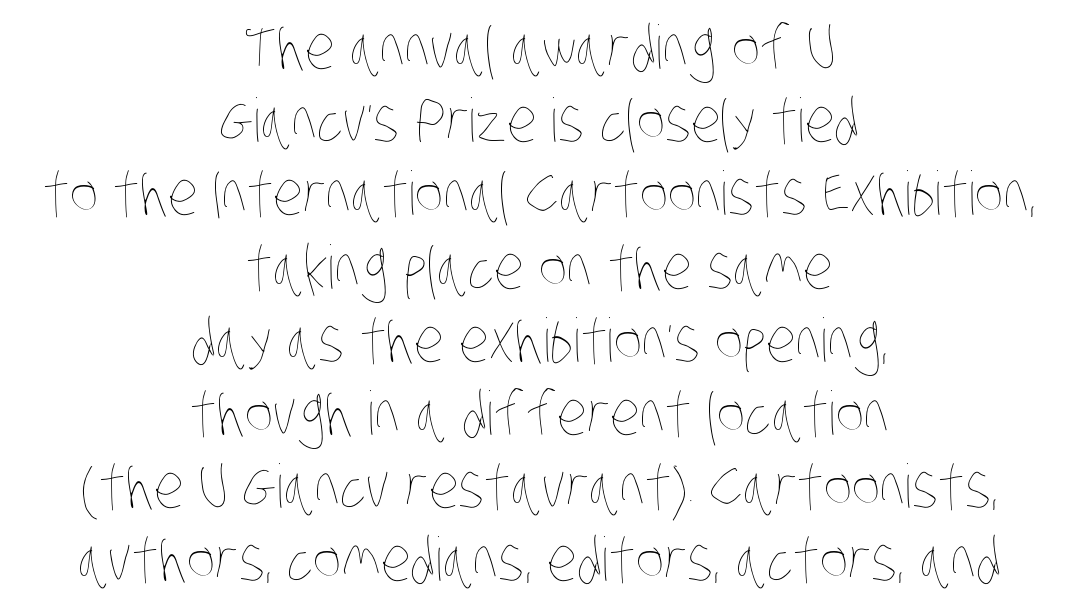
No extra tracking has been applied to these lines. Is this a fixed-width face? No — the glyphs have proportional, varying widths. The font sits on the lighter half of the weight spectrum, regular included. Anything drawn beneath the words? Only blank space.
